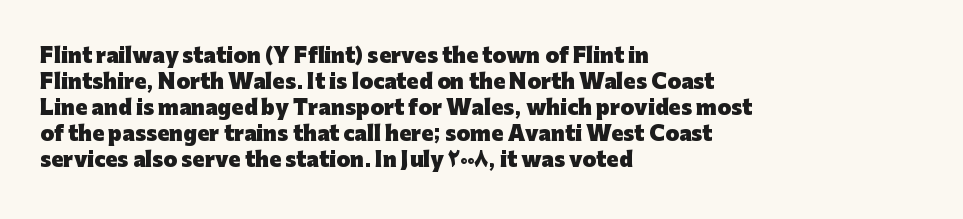
{"italic": "no", "bold": "yes", "underline": "no", "align": "left", "line_spacing": "normal", "line_spacing_ratio": 1.3, "letter_spacing": "normal", "letter_spacing_em": 0.0, "glyph_px": 20}
